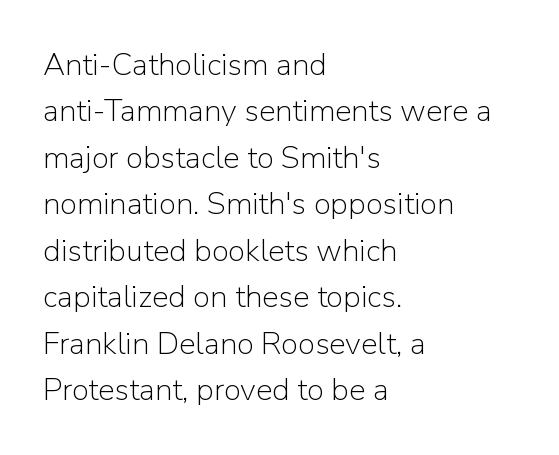
Q: Is the text bold? A: No.
Q: Is the text italic (slanted)? A: No, it is upright.
Q: Is the typeface a serif or a sans-serif typeface? A: Sans-serif.
Q: Is the text underlined? A: No.
Q: How is the paragraph aligned? A: Left-aligned.
Q: Is the spacing between letters normal or unusually wide? A: Normal.
Q: Is the spacing between lines tight, normal or loose? A: Normal.
Q: Width (condensed, normal, or wide)? A: Normal.
Q: Stroke contrast? A: Low.
Q: x-height? A: Medium.
Q: Monospaced? A: No.
